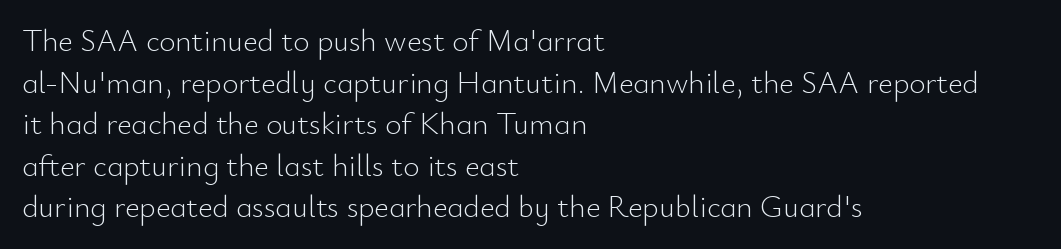
{"serif": "no", "italic": "no", "bold": "no", "weight": "light", "width": "normal", "stroke_contrast": "low", "x_height": "small", "monospaced": "no", "underline": "no", "align": "left", "line_spacing": "normal", "line_spacing_ratio": 1.34, "letter_spacing": "normal", "letter_spacing_em": 0.0, "glyph_px": 31}
